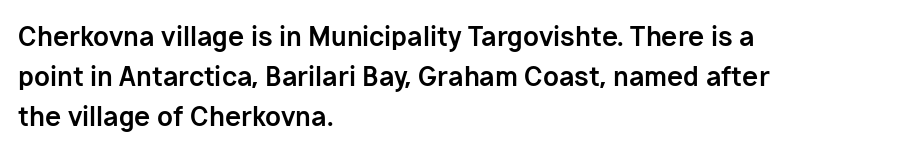
The letterforms sit shoulder to shoulder at normal distance. If you measured baseline to baseline, you'd find a middling distance. The specimen omits any rule beneath the text block's lines. These lines stack with their left ends in a neat column.
